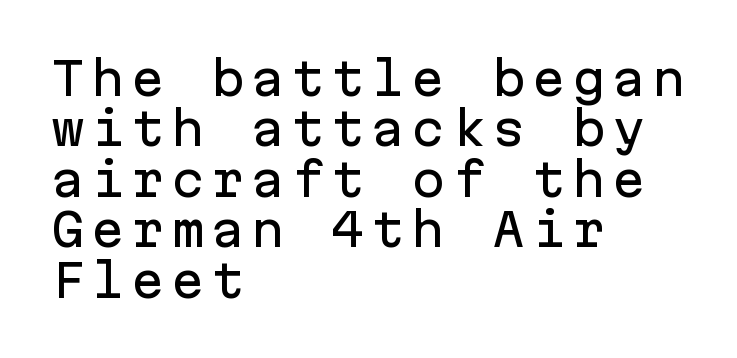
Q: Is the text italic (slanted)? A: No, it is upright.
Q: Is the typeface a serif or a sans-serif typeface? A: Sans-serif.
Q: Is the text underlined? A: No.
Q: How is the paragraph aligned? A: Left-aligned.
Q: Is the spacing between lines tight, normal or loose? A: Tight.
Q: Width (condensed, normal, or wide)? A: Normal.
Q: Stroke contrast? A: Low.
Q: x-height? A: Medium.
Q: Monospaced? A: Yes.
